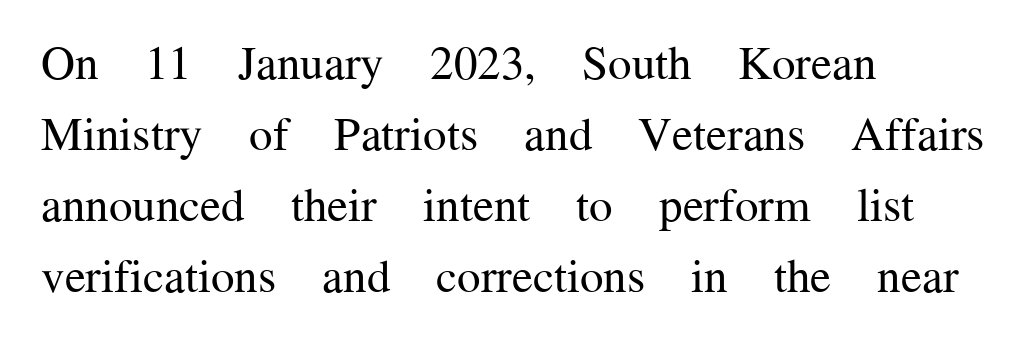
Between one letter and the next there's only the usual sliver of space. Descender tails drop into unmarked territory. Character widths vary here, with narrow letters taking less room than wide ones. Vertical strokes here are truly vertical. No letter is thick-stroked: the sample isn't bold.
